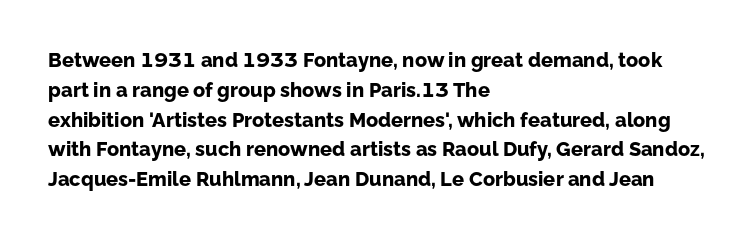
Q: Is the text bold? A: Yes.
Q: Is the text italic (slanted)? A: No, it is upright.
Q: Is the text underlined? A: No.
Q: How is the paragraph aligned? A: Left-aligned.
Q: Is the spacing between letters normal or unusually wide? A: Normal.
Q: Is the spacing between lines tight, normal or loose? A: Normal.
